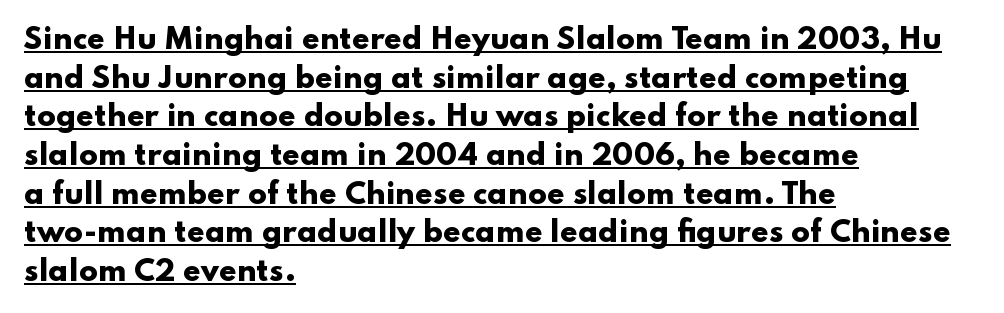
{"serif": "no", "italic": "no", "bold": "yes", "weight": "heavy", "width": "wide", "stroke_contrast": "low", "x_height": "small", "monospaced": "no", "underline": "yes", "align": "left", "line_spacing": "normal", "line_spacing_ratio": 1.38, "letter_spacing": "normal", "letter_spacing_em": 0.0, "glyph_px": 28}
